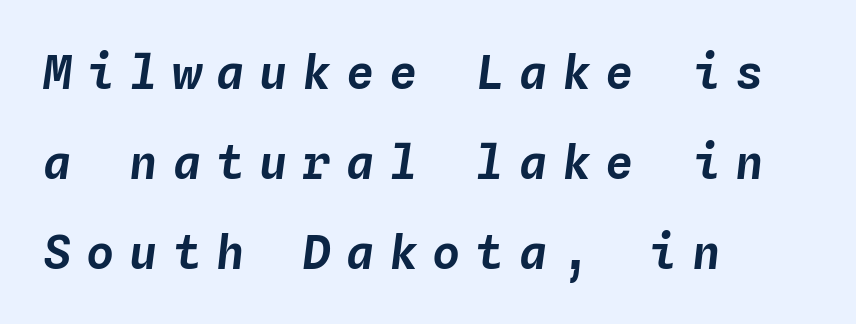
The image shows 47 px text type, italic (leaning right), monospaced; set left-aligned, loose line spacing (1.91x), unusually wide letter spacing (+0.32 em), not underlined; low stroke contrast and a medium x-height.
